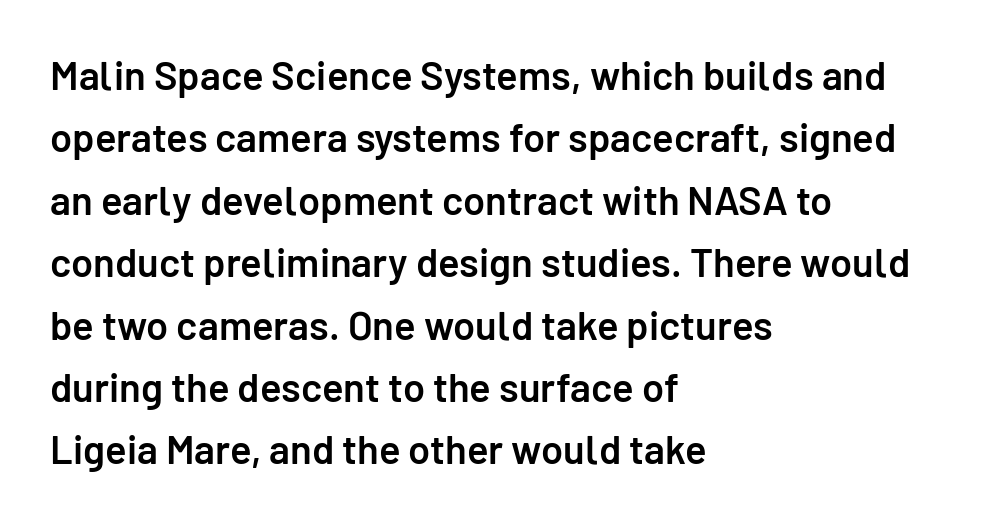
Q: Is the text bold? A: Semi-bold.
Q: Is the text italic (slanted)? A: No, it is upright.
Q: Is the typeface a serif or a sans-serif typeface? A: Sans-serif.
Q: Is the text underlined? A: No.
Q: How is the paragraph aligned? A: Left-aligned.
Q: Is the spacing between letters normal or unusually wide? A: Normal.
Q: Is the spacing between lines tight, normal or loose? A: Normal.
Q: Width (condensed, normal, or wide)? A: Normal.
Q: Stroke contrast? A: Low.
Q: x-height? A: Medium.
Q: Monospaced? A: No.
